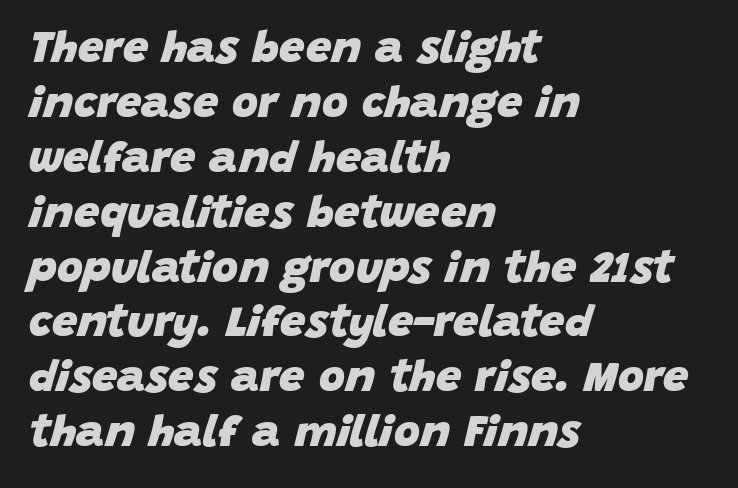
Q: Is the text bold? A: Yes.
Q: Is the text italic (slanted)? A: Yes, it leans right by about 15 degrees.
Q: Is the text underlined? A: No.
Q: How is the paragraph aligned? A: Left-aligned.
Q: Is the spacing between letters normal or unusually wide? A: Normal.
Q: Width (condensed, normal, or wide)? A: Normal.
Q: Stroke contrast? A: Low.
Q: x-height? A: Large.
Q: Monospaced? A: No.
